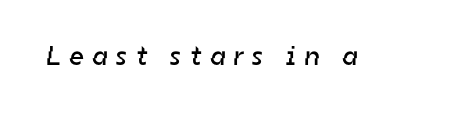
Type without underlining. Loose tracking; the words dissolve into strings of separated letters. Stems and bowls with no extra thickness — not bold.
